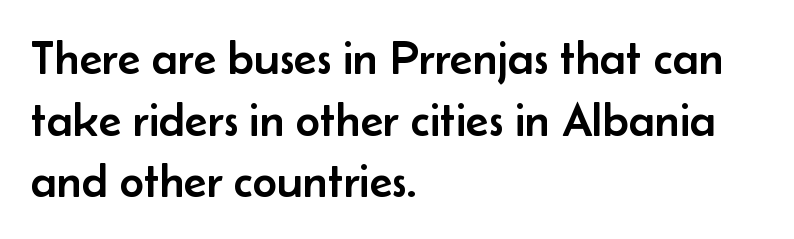
{"serif": "no", "italic": "no", "width": "normal", "stroke_contrast": "low", "x_height": "small", "monospaced": "no", "underline": "no", "align": "left", "line_spacing": "normal", "line_spacing_ratio": 1.31, "letter_spacing": "normal", "letter_spacing_em": 0.0, "glyph_px": 47}
